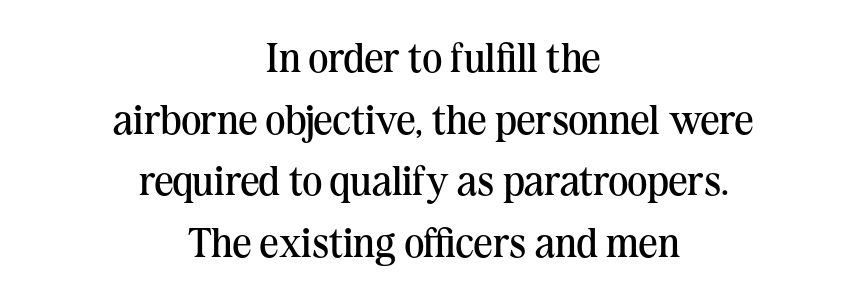
The foot of each line stays bare and open. Is there much room between lines? A standard amount, neither cramped nor airy. Characters remain perfectly vertical along every line. Short and long lines alike share a common midpoint.
